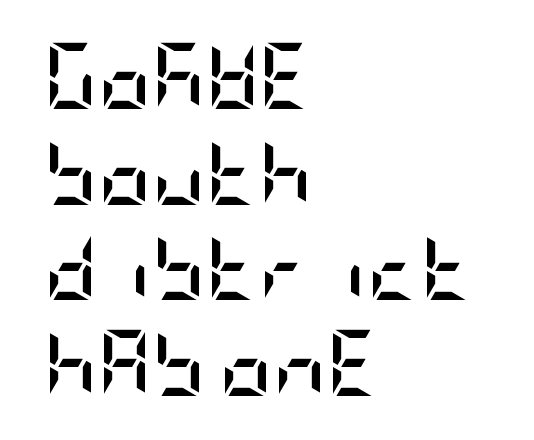
The image shows 66 px semibold, condensed sans-serif type, upright; set left-aligned, normal line spacing (1.45x), normal letter spacing, not underlined; low stroke contrast and a large x-height.
